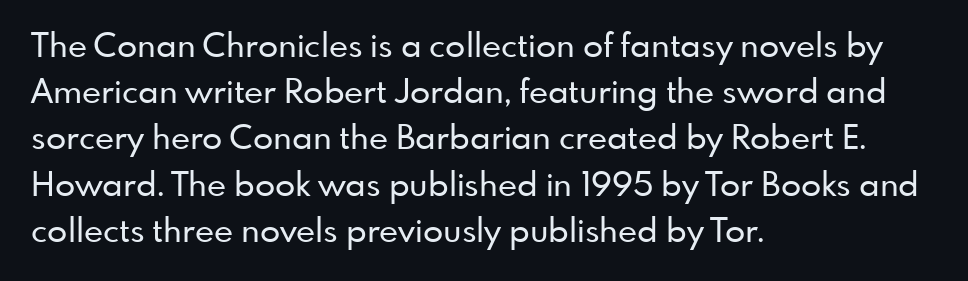
The image shows 33 px sans-serif type, upright; set left-aligned, normal line spacing (1.4x), normal letter spacing, not underlined; low stroke contrast and a small x-height.
